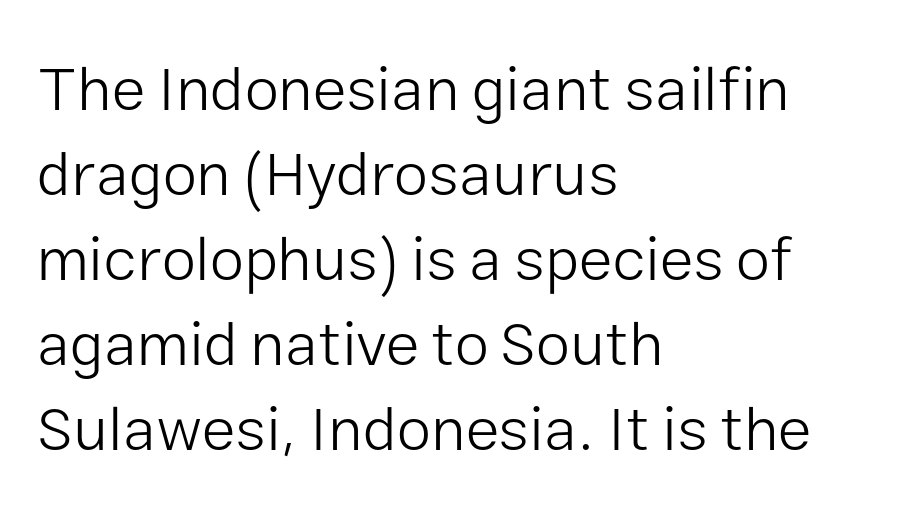
{"serif": "no", "italic": "no", "bold": "no", "weight": "light", "width": "normal", "stroke_contrast": "low", "x_height": "medium", "monospaced": "no", "underline": "no", "align": "left", "line_spacing": "normal", "line_spacing_ratio": 1.37, "letter_spacing": "normal", "letter_spacing_em": 0.0, "glyph_px": 62}
